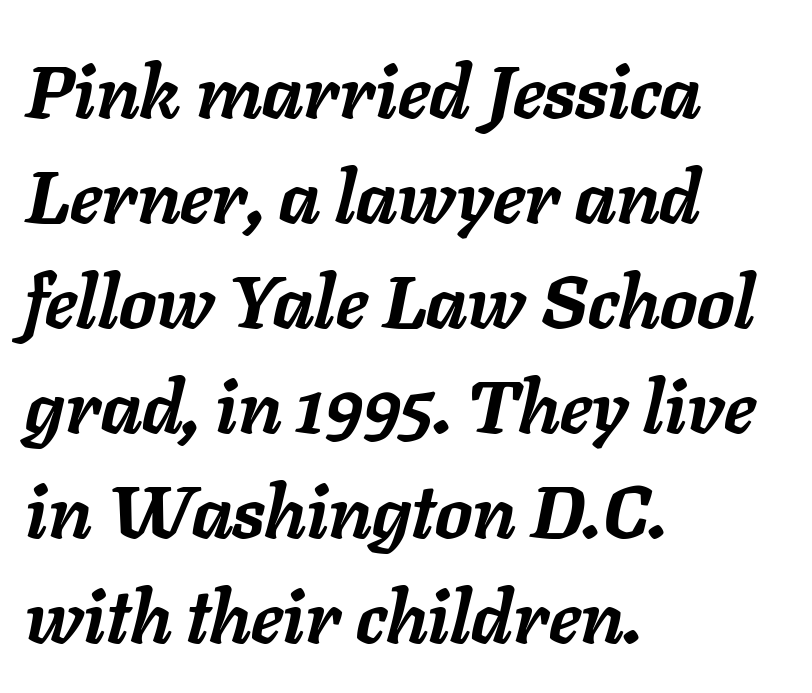
Q: Is the text bold? A: Yes.
Q: Is the text italic (slanted)? A: Yes, it leans right by about 11 degrees.
Q: Is the text underlined? A: No.
Q: How is the paragraph aligned? A: Left-aligned.
Q: Is the spacing between letters normal or unusually wide? A: Normal.
Q: Is the spacing between lines tight, normal or loose? A: Normal.
Q: Width (condensed, normal, or wide)? A: Normal.
Q: Stroke contrast? A: Low.
Q: x-height? A: Medium.
Q: Monospaced? A: No.
